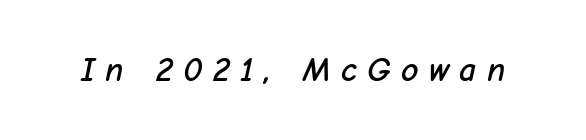
Q: Is the text italic (slanted)? A: Yes, it leans right by about 12 degrees.
Q: Is the text underlined? A: No.
Q: Is the spacing between letters normal or unusually wide? A: Unusually wide.
Q: Width (condensed, normal, or wide)? A: Normal.
Q: Stroke contrast? A: Low.
Q: x-height? A: Medium.
Q: Monospaced? A: No.
